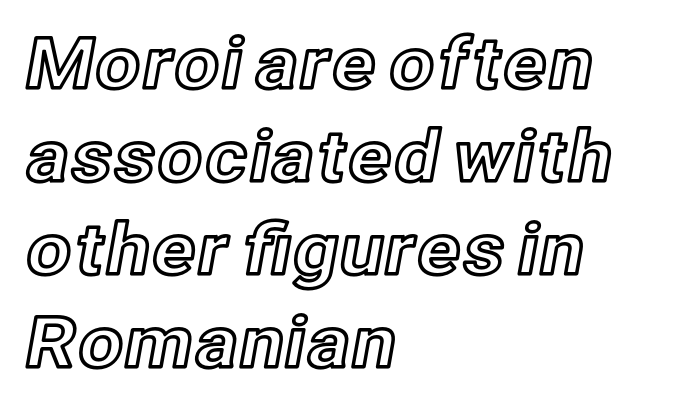
{"width": "normal", "x_height": "medium", "monospaced": "no", "underline": "no", "align": "left", "line_spacing": "normal", "line_spacing_ratio": 1.31, "letter_spacing": "normal", "letter_spacing_em": 0.0, "glyph_px": 71}
